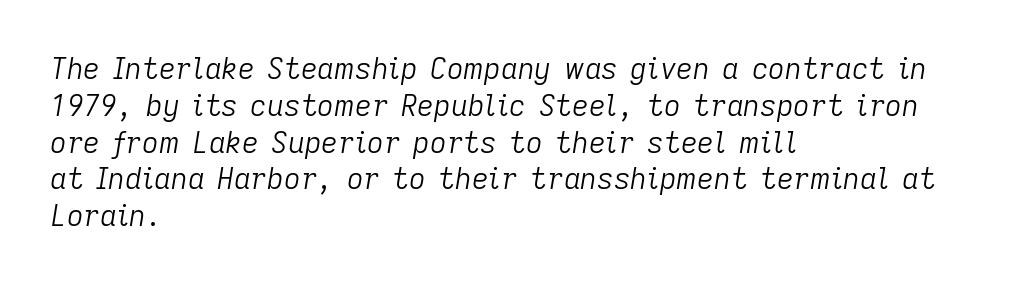
The image shows 29 px light type, italic (leaning right); set left-aligned, normal line spacing (1.27x), normal letter spacing, not underlined; low stroke contrast and a medium x-height.
